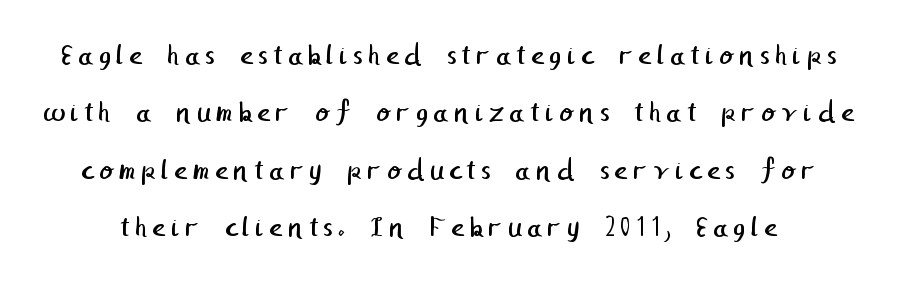
Q: Is the text bold? A: No.
Q: Is the typeface a serif or a sans-serif typeface? A: Sans-serif.
Q: Is the text underlined? A: No.
Q: Width (condensed, normal, or wide)? A: Normal.
Q: Stroke contrast? A: Low.
Q: x-height? A: Medium.
